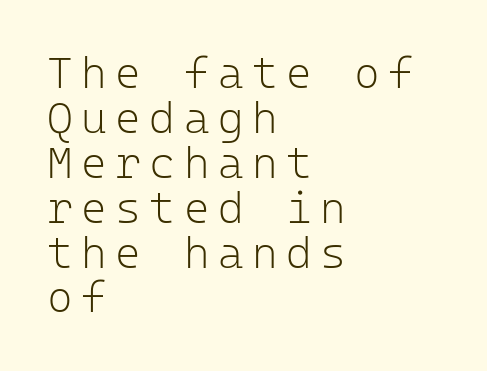
Counters stay open thanks to moderate or lighter strokes. Casual observation: everything's shoved over to the left. The letters carry no serifs — their stems end cleanly without finishing strokes. Quick note: not italic, upright.
